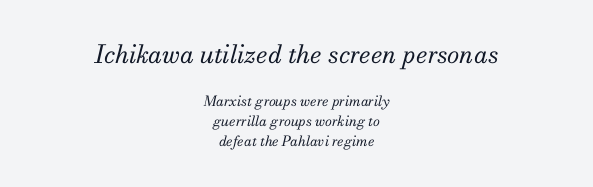
The paragraph shown floats in the horizontal middle. Between one letter and the next there's only the usual sliver of space. The strip under each line holds only bare page. The axis of the letterforms is tilted away from vertical.
